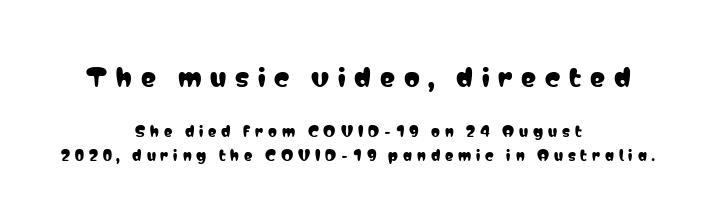
Horizontal alignment here is central, giving a formal, balanced look. Inter-character spacing is expanded well beyond the font's built-in metrics. Posture: vertical. Letters rest on an invisible, unmarked baseline. Reading top to bottom, the characters get smaller at the block break.
